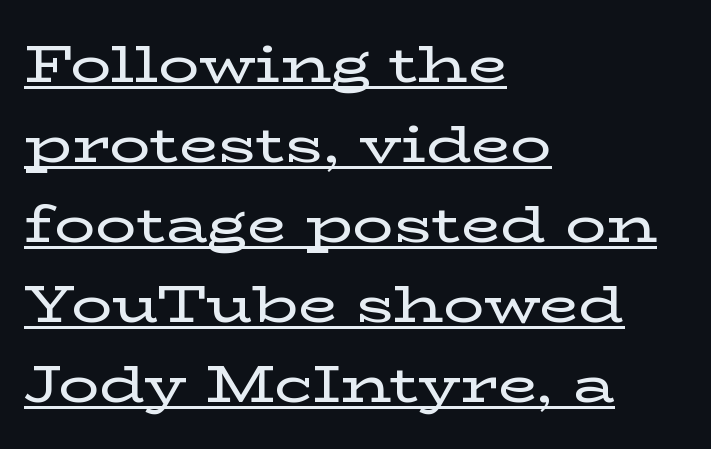
{"serif": "yes", "italic": "no", "width": "wide", "stroke_contrast": "low", "x_height": "medium", "monospaced": "no", "underline": "yes", "align": "left", "line_spacing": "normal", "line_spacing_ratio": 1.57, "letter_spacing": "normal", "letter_spacing_em": 0.0, "glyph_px": 51}
